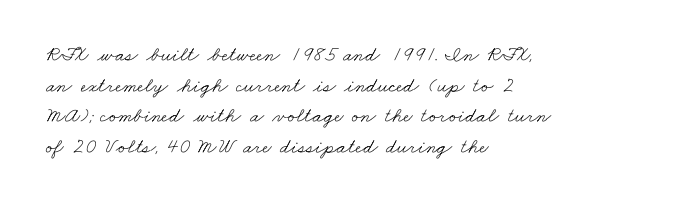
Is this a heavy cut? Hardly; it is regular or lighter. Type without underlining. Evenly set lines give the paragraph a standard silhouette. In CSS terms this would be text-align: left.
